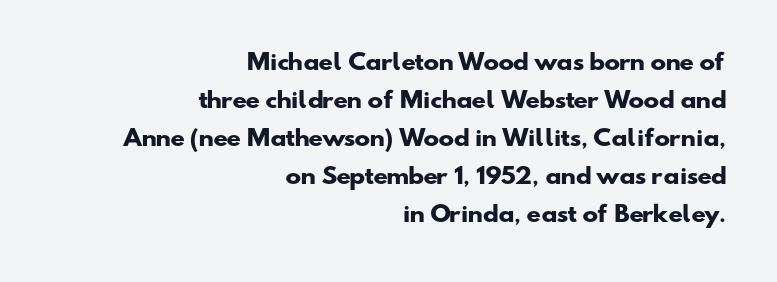
{"bold": "yes", "underline": "no", "align": "right", "line_spacing_ratio": 1.81, "letter_spacing": "normal", "letter_spacing_em": 0.0, "glyph_px": 21}
